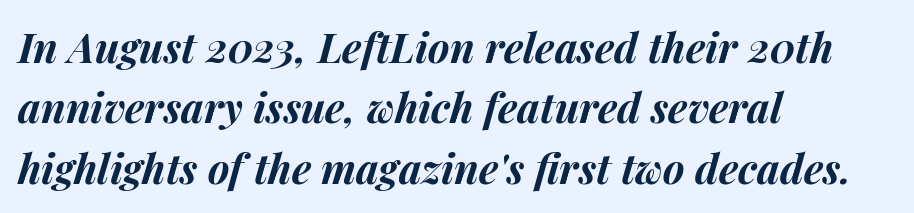
{"italic": "yes", "lean": "right", "slant_degrees": 14, "bold": "yes", "weight": "bold", "width": "normal", "stroke_contrast": "medium", "x_height": "medium", "monospaced": "no", "underline": "no", "align": "left", "line_spacing": "normal", "line_spacing_ratio": 1.47, "letter_spacing": "normal", "letter_spacing_em": 0.0, "glyph_px": 41}
